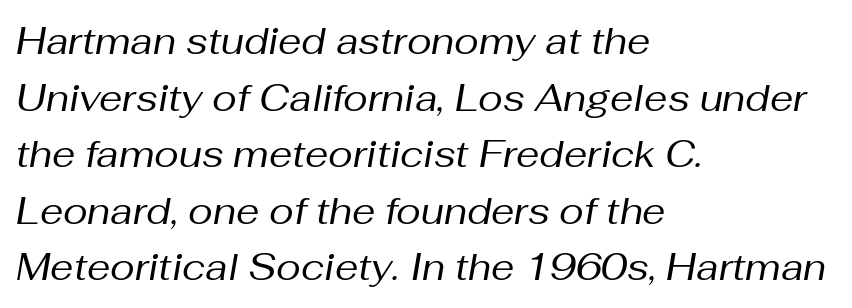
Q: Is the text bold? A: No.
Q: Is the text italic (slanted)? A: Yes, it leans right by about 10 degrees.
Q: Is the text underlined? A: No.
Q: How is the paragraph aligned? A: Left-aligned.
Q: Is the spacing between letters normal or unusually wide? A: Normal.
Q: Is the spacing between lines tight, normal or loose? A: Normal.
Q: Width (condensed, normal, or wide)? A: Normal.
Q: Stroke contrast? A: Medium.
Q: x-height? A: Medium.
Q: Monospaced? A: No.
